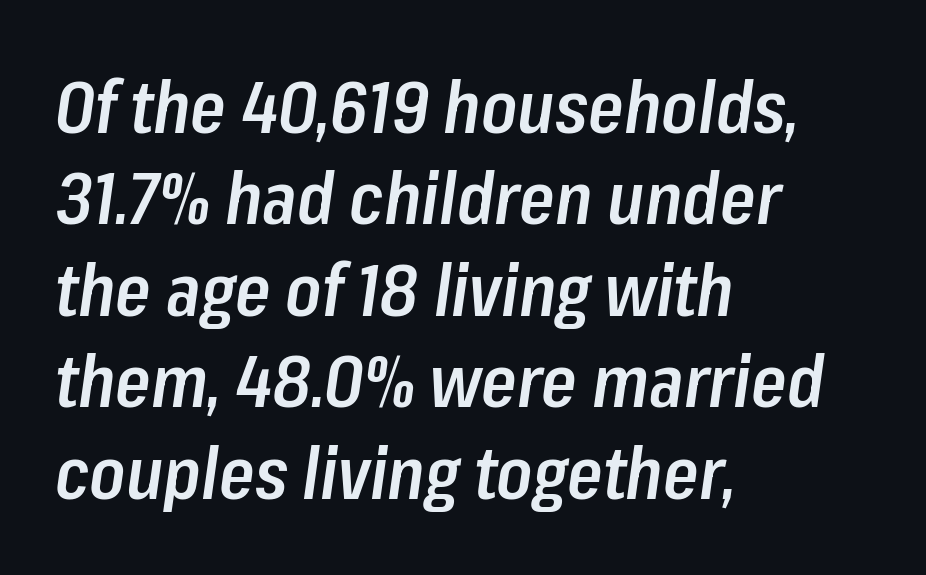
{"italic": "yes", "lean": "right", "slant_degrees": 8, "bold": "semi", "weight": "semibold", "width": "condensed", "stroke_contrast": "low", "x_height": "medium", "monospaced": "no", "underline": "no", "align": "left", "line_spacing": "normal", "line_spacing_ratio": 1.27, "letter_spacing": "normal", "letter_spacing_em": 0.0, "glyph_px": 72}
